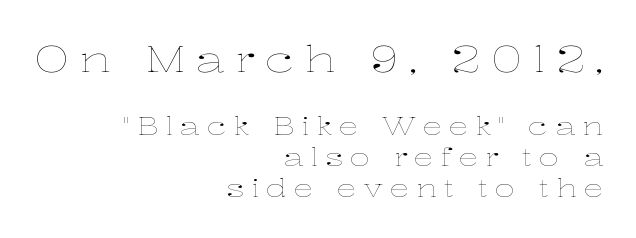
{"italic": "no", "bold": "no", "weight": "thin", "width": "wide", "stroke_contrast": "low", "x_height": "medium", "monospaced": "no", "underline": "no", "align": "right", "line_spacing_ratio": 1.23, "letter_spacing": "wide", "letter_spacing_em": 0.27, "larger_block": "first", "size_ratio": 1.48, "glyph_px": 37}
